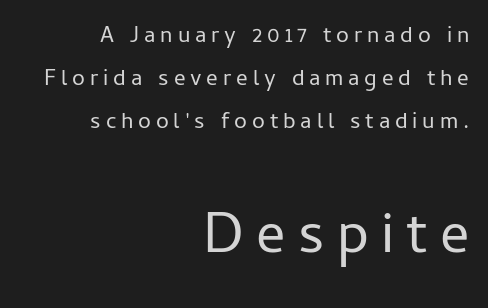
This sample uses an upright cut, with every glyph sitting square on the baseline. Quick note: underline off. Unlike a traditional serif, this face leaves its strokes unadorned. The letters look calm and open, with moderate or lighter stems.
